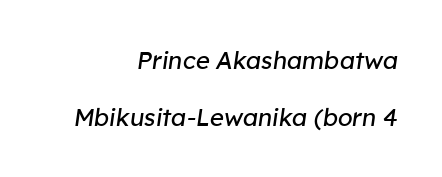
The image shows 24 px text type, italic (leaning right); set right-aligned, loose line spacing (2.36x), normal letter spacing, not underlined.
